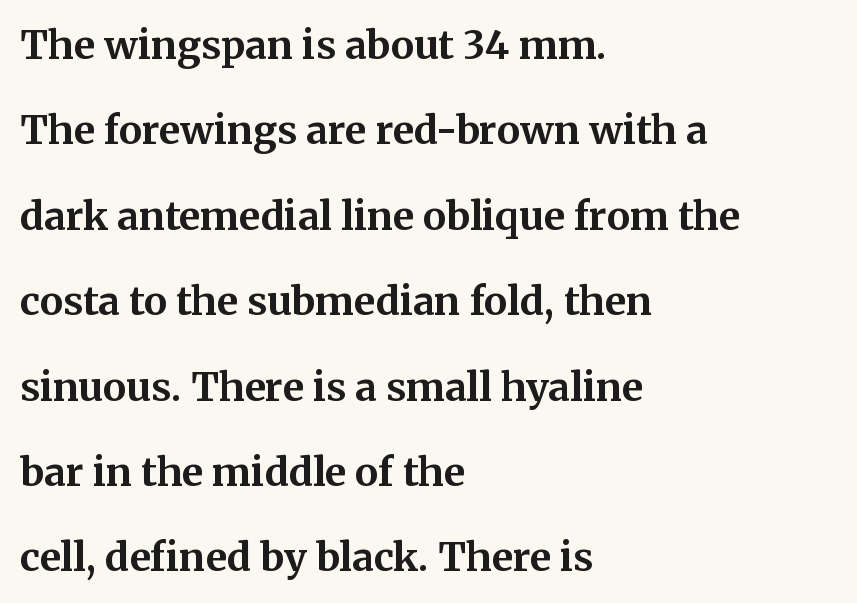
Serifs: yes, visible at the terminals of the letterforms. A typesetter would mark this as roman, not italic. The typesetter chose a ragged-right arrangement here. The rendering uses natural spacing where letterforms have individual widths. The rendering uses a large line-height, opening up the rows. A bare baseline throughout the passage.
